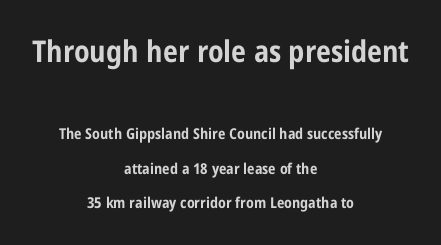
Q: Is the text bold? A: Yes.
Q: Is the text italic (slanted)? A: No, it is upright.
Q: Is the typeface a serif or a sans-serif typeface? A: Sans-serif.
Q: Is the text underlined? A: No.
Q: How is the paragraph aligned? A: Centered.
Q: Is the spacing between letters normal or unusually wide? A: Normal.
Q: Is the spacing between lines tight, normal or loose? A: Loose.
Q: Which block of text is set in a larger size, the first (top) or the second (bottom)? A: The first (top) one.
Q: Width (condensed, normal, or wide)? A: Condensed.
Q: Stroke contrast? A: Low.
Q: x-height? A: Large.
Q: Monospaced? A: No.
